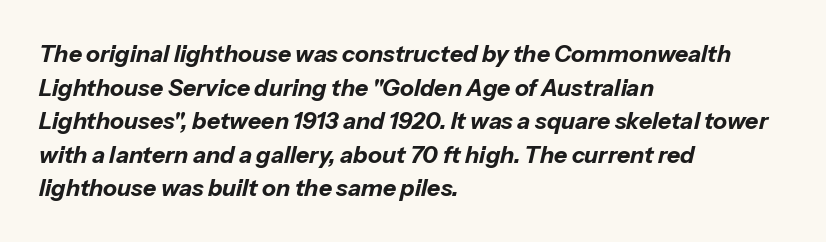
{"italic": "yes", "lean": "right", "slant_degrees": 13, "bold": "yes", "underline": "no", "align": "left", "line_spacing": "normal", "line_spacing_ratio": 1.46, "letter_spacing": "normal", "letter_spacing_em": 0.0, "glyph_px": 23}
